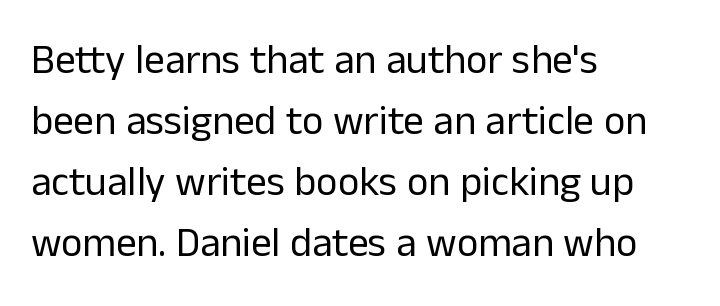
The image shows 41 px regular-weight sans-serif type, upright; set left-aligned, normal line spacing (1.49x), normal letter spacing, not underlined; low stroke contrast and a medium x-height.
